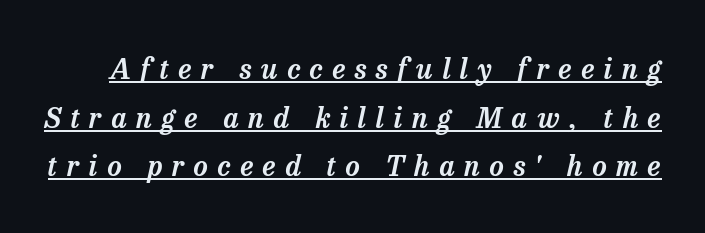
Q: Is the text italic (slanted)? A: Yes, it leans right by about 13 degrees.
Q: Is the typeface a serif or a sans-serif typeface? A: Serif.
Q: Is the text underlined? A: Yes.
Q: Is the spacing between letters normal or unusually wide? A: Unusually wide.
Q: Width (condensed, normal, or wide)? A: Normal.
Q: Stroke contrast? A: Low.
Q: x-height? A: Medium.
Q: Monospaced? A: No.
